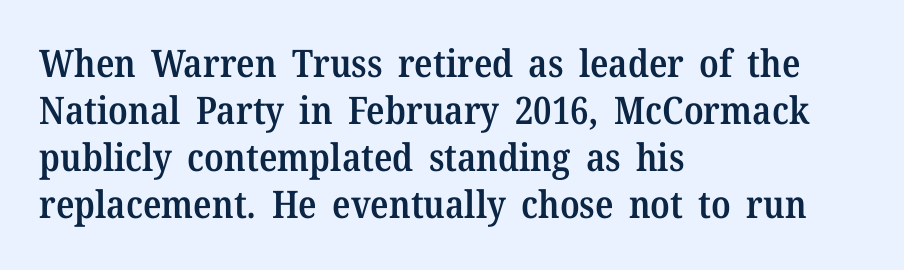
{"serif": "yes", "italic": "no", "bold": "semi", "weight": "semibold", "width": "normal", "stroke_contrast": "medium", "x_height": "medium", "monospaced": "no", "underline": "no", "align": "left", "line_spacing_ratio": 1.24, "letter_spacing": "normal", "letter_spacing_em": 0.0, "glyph_px": 38}
